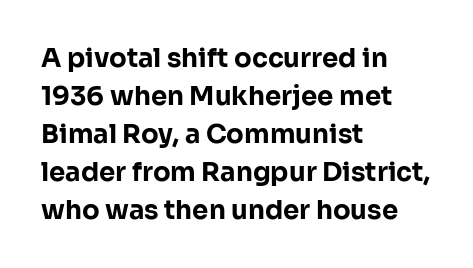
Q: Is the text bold? A: Yes.
Q: Is the text italic (slanted)? A: No, it is upright.
Q: Is the text underlined? A: No.
Q: How is the paragraph aligned? A: Left-aligned.
Q: Is the spacing between letters normal or unusually wide? A: Normal.
Q: Is the spacing between lines tight, normal or loose? A: Normal.
